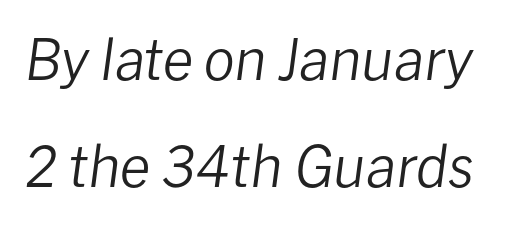
Caption: face not bold, strokes unweighted. The letters advance in unequal steps, a hallmark of proportional type. The words here are not underlined. Look at the tracking — it's just the regular setting, nothing added. When letters slant like this, we call the style italic. The rendering uses a large line-height, opening up the rows.
